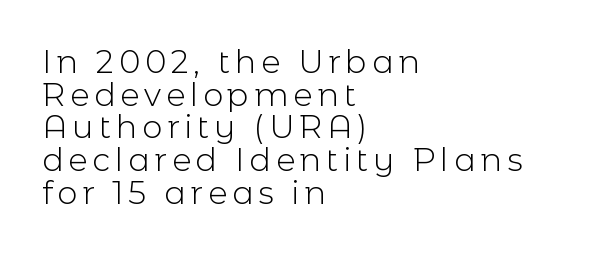
The letters advance in unequal steps, a hallmark of proportional type. Where is the straight margin? On the left. Summary of vertical rhythm: compact, with narrow interline spacing. Does the type have serifs? No, each stem ends abruptly. These lines were composed using upright roman letters.
